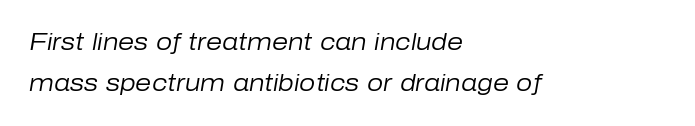
{"italic": "yes", "lean": "right", "slant_degrees": 10, "bold": "no", "underline": "no", "align": "left", "line_spacing_ratio": 1.8, "letter_spacing": "normal", "letter_spacing_em": 0.0, "glyph_px": 23}
